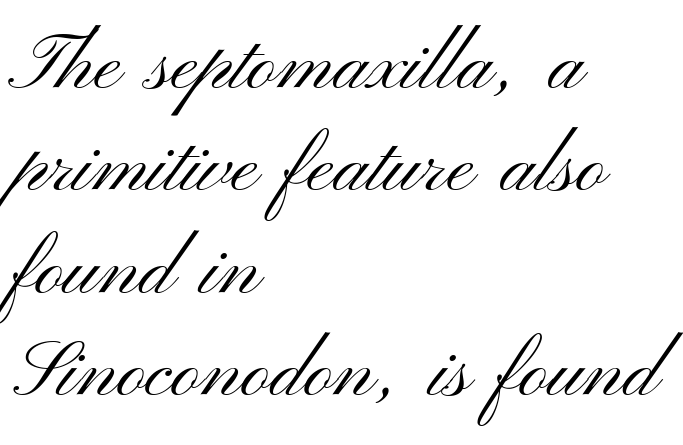
{"serif": "no", "bold": "no", "weight": "light", "width": "wide", "stroke_contrast": "medium", "x_height": "small", "monospaced": "no", "underline": "no", "align": "left", "line_spacing": "normal", "line_spacing_ratio": 1.28, "letter_spacing": "normal", "letter_spacing_em": 0.0, "glyph_px": 80}
